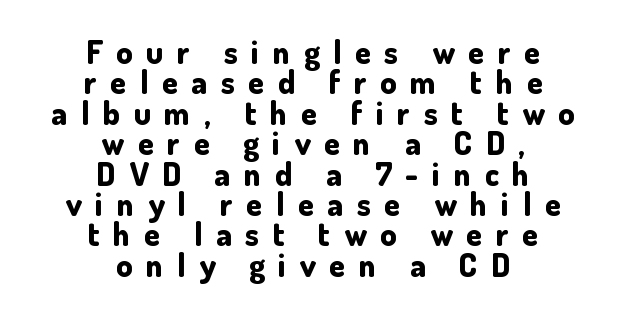
Q: Is the text bold? A: Yes.
Q: Is the text italic (slanted)? A: No, it is upright.
Q: Is the typeface a serif or a sans-serif typeface? A: Sans-serif.
Q: Is the text underlined? A: No.
Q: How is the paragraph aligned? A: Centered.
Q: Is the spacing between letters normal or unusually wide? A: Unusually wide.
Q: Is the spacing between lines tight, normal or loose? A: Tight.
Q: Width (condensed, normal, or wide)? A: Normal.
Q: Stroke contrast? A: Low.
Q: x-height? A: Small.
Q: Monospaced? A: No.
